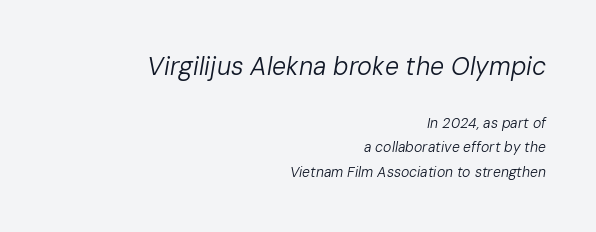
There's an unmistakable incline to the writing here. In this sample the first text group is rendered at the bigger scale. Honestly, the letter spacing is just normal — you wouldn't notice it. Glance below the letters and you will spot only blank space. The strokes are not fattened; the text isn't bold.
